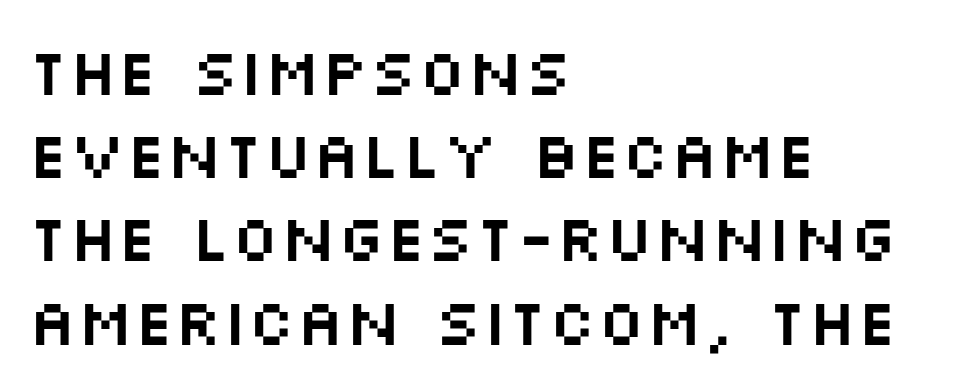
The image shows 65 px wide sans-serif type, upright; set left-aligned, normal line spacing (1.28x), normal letter spacing, not underlined; medium stroke contrast and a large x-height.
